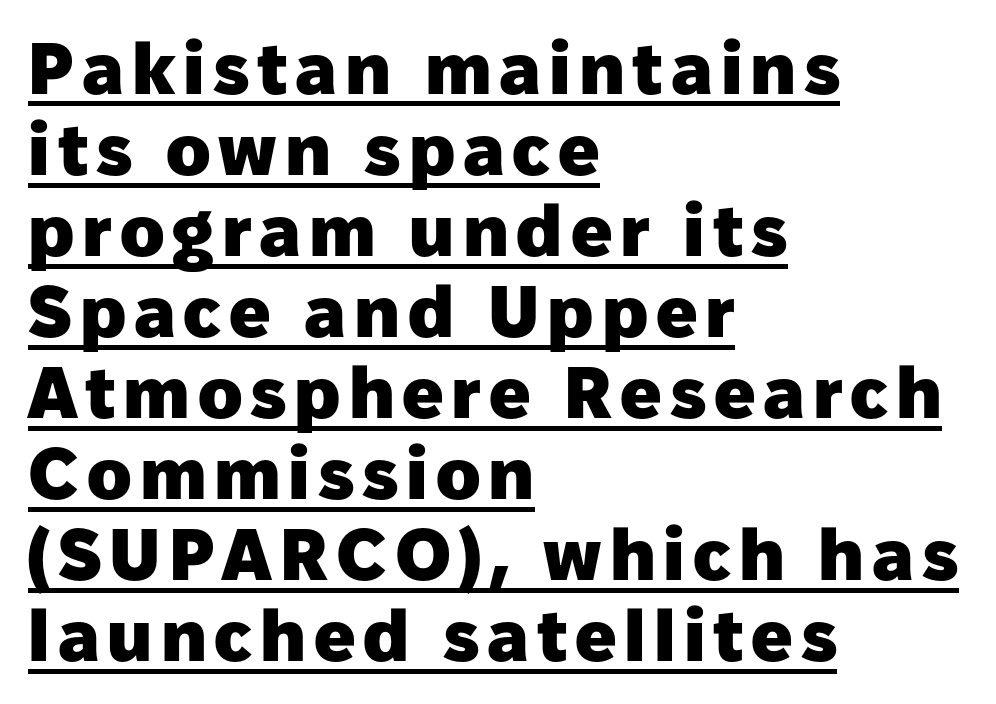
The image shows 73 px heavy sans-serif type, upright; set left-aligned, tight line spacing (1.11x), underlined; low stroke contrast and a medium x-height.
